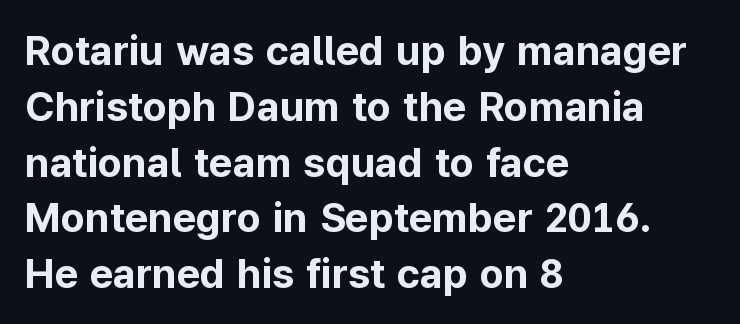
{"serif": "no", "italic": "no", "bold": "yes", "weight": "bold", "width": "normal", "stroke_contrast": "low", "x_height": "medium", "monospaced": "no", "underline": "no", "align": "left", "line_spacing": "normal", "line_spacing_ratio": 1.36, "letter_spacing": "normal", "letter_spacing_em": 0.0, "glyph_px": 41}
